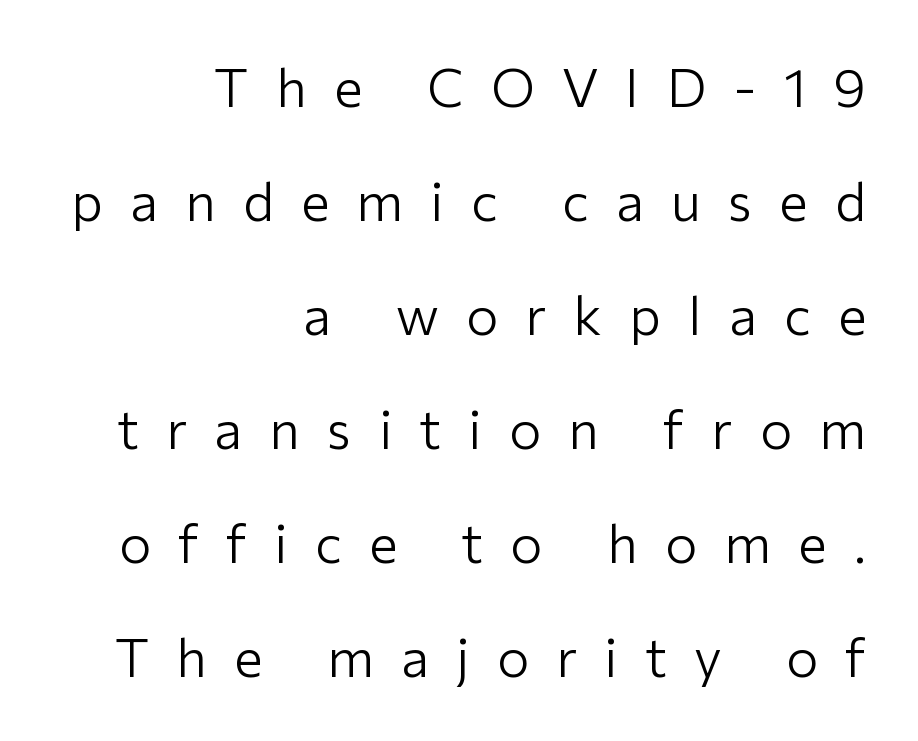
Q: Is the text bold? A: No.
Q: Is the text italic (slanted)? A: No, it is upright.
Q: Is the typeface a serif or a sans-serif typeface? A: Sans-serif.
Q: Is the text underlined? A: No.
Q: How is the paragraph aligned? A: Right-aligned.
Q: Is the spacing between letters normal or unusually wide? A: Unusually wide.
Q: Is the spacing between lines tight, normal or loose? A: Loose.
Q: Width (condensed, normal, or wide)? A: Normal.
Q: Stroke contrast? A: Low.
Q: x-height? A: Medium.
Q: Monospaced? A: No.
